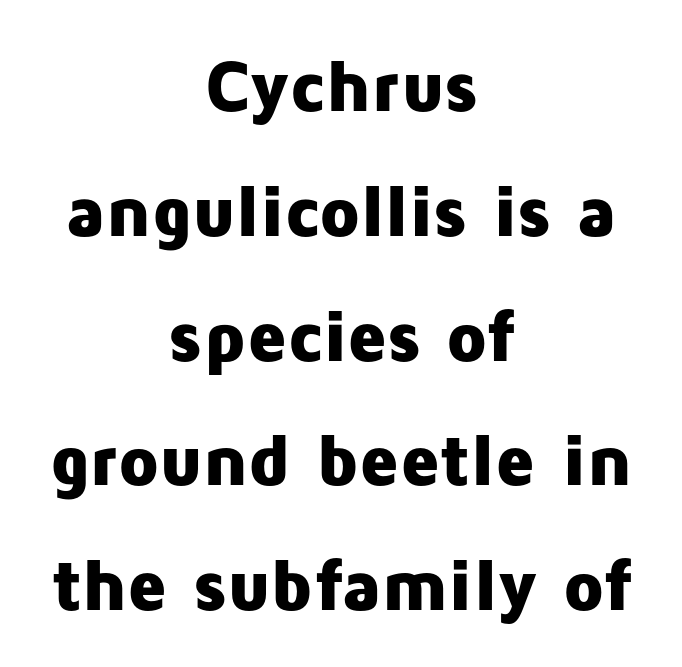
In terms of posture, this sample is upright. The specimen omits any rule beneath the text block's lines. Examine the stroke ends and you'll find no serifs. The characters look thick and weighty, a clear bold. Inter-character spacing is left at the font's built-in metrics.
